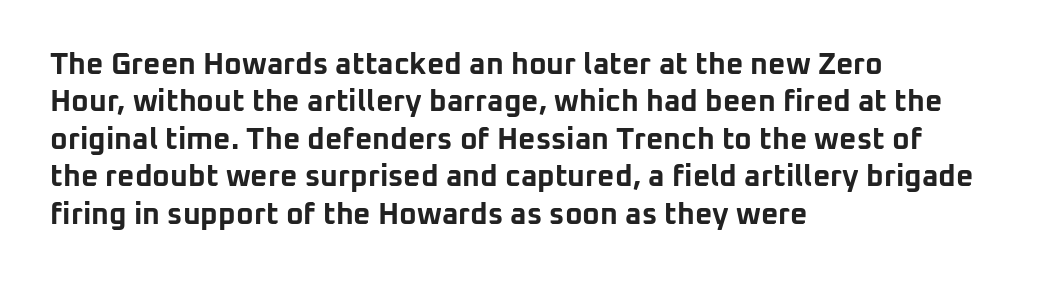
No extra tracking has been applied to these lines. Quick note: not italic, upright. Students, this is bold: see how much ink each stroke carries. Glance below the letters and you will spot only blank space. The passage shown is typed in a proportional face where columns would drift.
